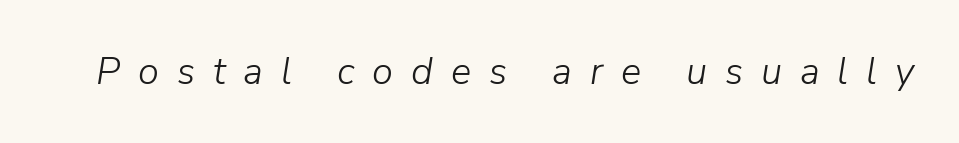
You can tell it's italic because the verticals aren't actually vertical. Bold? No — there's no thickening of the strokes. The baseline area is clear. A typesetter would call this proportional, since set widths differ per character. Words appear elongated and porous because spacing is wide.
